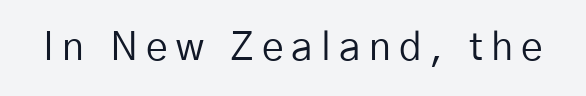
Q: Is the text bold? A: No.
Q: Is the text italic (slanted)? A: No, it is upright.
Q: Is the typeface a serif or a sans-serif typeface? A: Sans-serif.
Q: Is the text underlined? A: No.
Q: Is the spacing between letters normal or unusually wide? A: Unusually wide.
Q: Width (condensed, normal, or wide)? A: Normal.
Q: Stroke contrast? A: Low.
Q: x-height? A: Medium.
Q: Monospaced? A: No.
